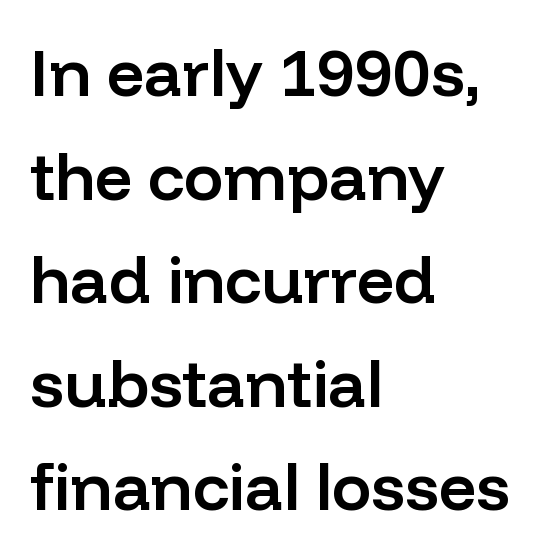
The image shows 66 px semibold sans-serif type, upright; set left-aligned, normal line spacing (1.57x), normal letter spacing, not underlined; low stroke contrast and a medium x-height.
